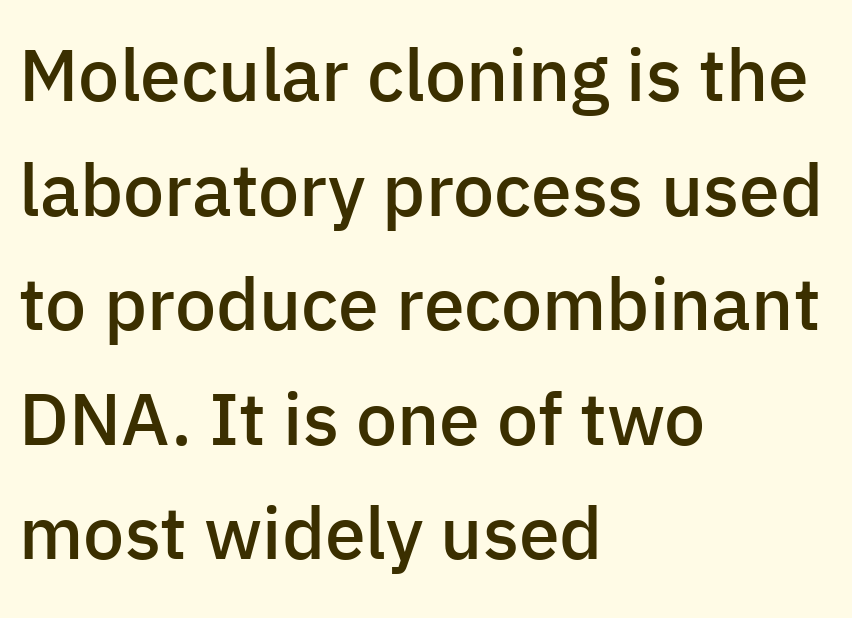
The image shows 73 px semibold sans-serif type, upright; set left-aligned, normal line spacing (1.57x), normal letter spacing, not underlined; low stroke contrast and a medium x-height.
